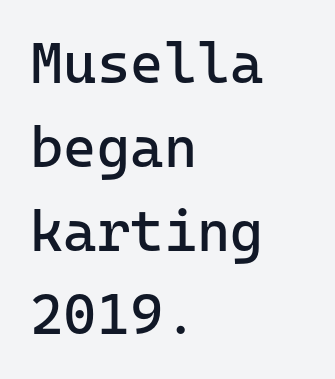
Nothing heavy about these letters — not bold at all. Leading matches the norm, producing a regular column. The paragraph shown leans on its left margin. Stroke terminals: plain, sans-serif. Glyph-to-glyph distance matches everyday printed text. Check under the words: just untouched page.
